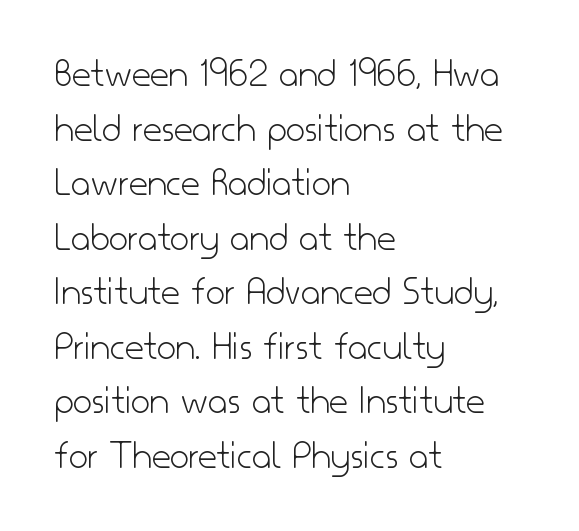
Q: Is the text bold? A: No.
Q: Is the text italic (slanted)? A: No, it is upright.
Q: Is the typeface a serif or a sans-serif typeface? A: Sans-serif.
Q: Is the text underlined? A: No.
Q: How is the paragraph aligned? A: Left-aligned.
Q: Is the spacing between letters normal or unusually wide? A: Normal.
Q: Is the spacing between lines tight, normal or loose? A: Normal.
Q: Width (condensed, normal, or wide)? A: Normal.
Q: Stroke contrast? A: Low.
Q: x-height? A: Small.
Q: Monospaced? A: No.
